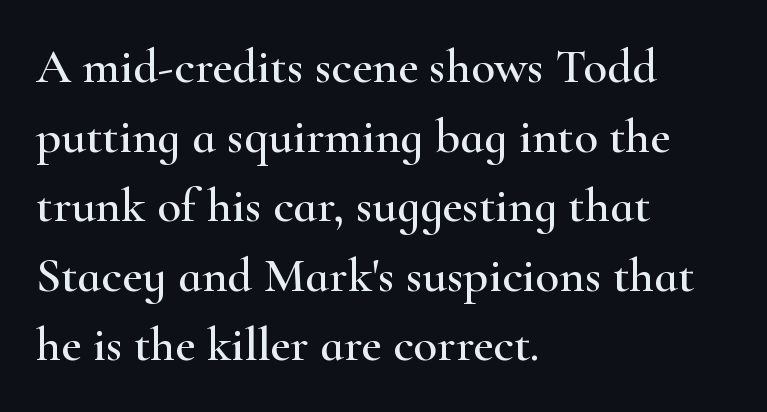
How would I describe the line gaps? Plain and ordinary. These lines keep a tight, regular rhythm from letter to letter. Check where the strokes stop: tiny serifs finish them off. Beneath every word, the page is bare. Every stem runs plumb, perpendicular to the baseline. Alignment: flush left.
